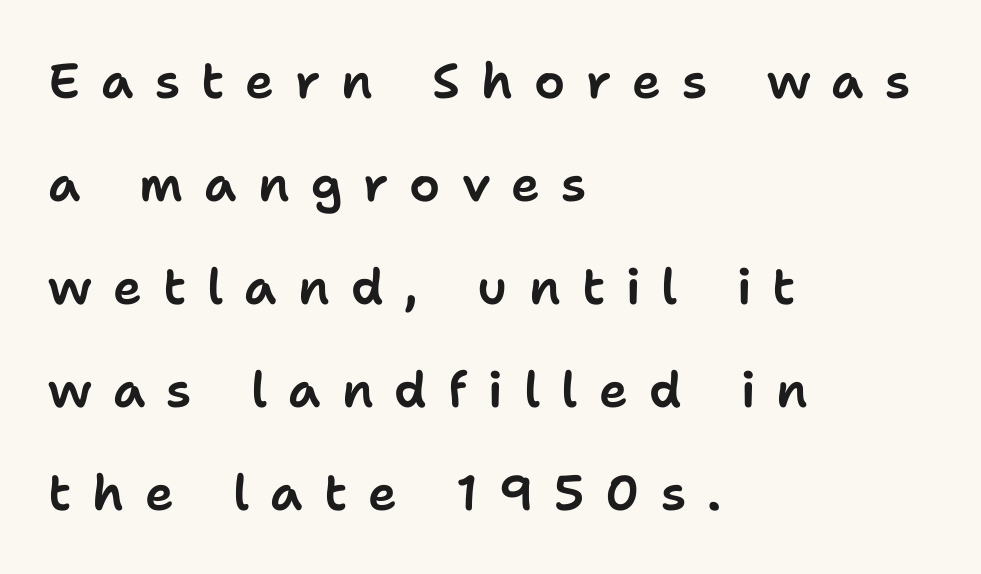
{"serif": "no", "italic": "no", "width": "normal", "stroke_contrast": "low", "x_height": "medium", "monospaced": "no", "underline": "no", "align": "left", "line_spacing": "loose", "line_spacing_ratio": 2.1, "letter_spacing": "wide", "letter_spacing_em": 0.43, "glyph_px": 49}
